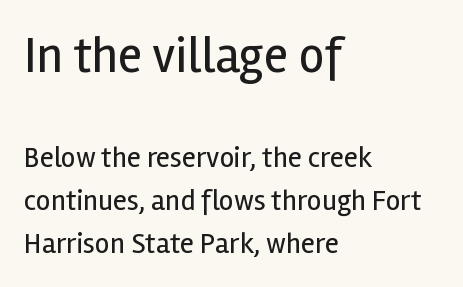
The rendering uses natural spacing where letterforms have individual widths. No extra ink here — the face is not bold. The typesetter chose a ragged-right arrangement here. Spacing between characters is what you'd get straight out of the box. Words float on clear page, feet unadorned.
